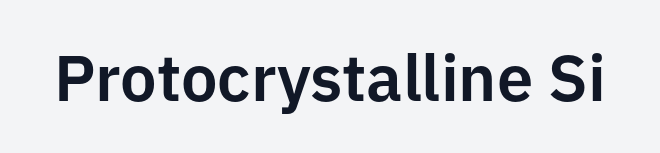
The passage shown is typed in a proportional face where columns would drift. Do the letters lean? They stand straight. Each row of text sits above clean, open space. Each word holds together tightly as a unit, with standard inter-letter gaps. This rendering employs a face without finishing strokes, i.e., a sans-serif.
